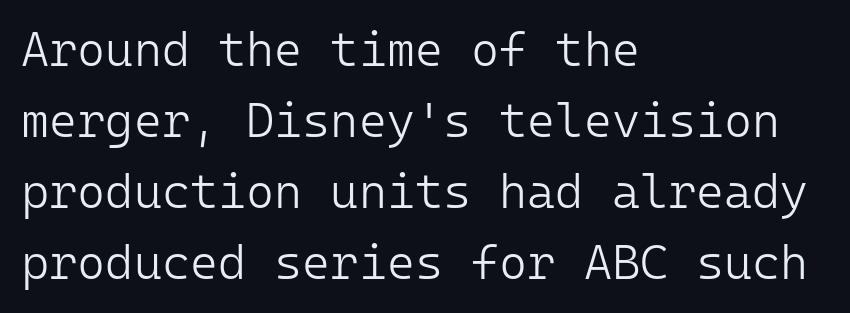
The image shows 48 px light sans-serif type, upright, monospaced; set left-aligned, normal line spacing (1.48x), normal letter spacing, not underlined; low stroke contrast and a medium x-height.
